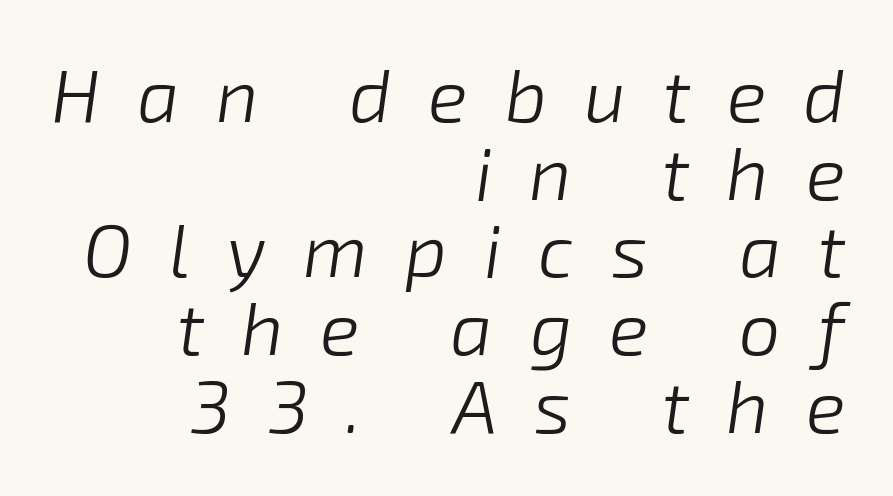
Q: Is the text bold? A: No.
Q: Is the text italic (slanted)? A: Yes, it leans right by about 8 degrees.
Q: Is the text underlined? A: No.
Q: How is the paragraph aligned? A: Right-aligned.
Q: Is the spacing between letters normal or unusually wide? A: Unusually wide.
Q: Is the spacing between lines tight, normal or loose? A: Tight.
Q: Width (condensed, normal, or wide)? A: Normal.
Q: Stroke contrast? A: Low.
Q: x-height? A: Medium.
Q: Monospaced? A: No.
